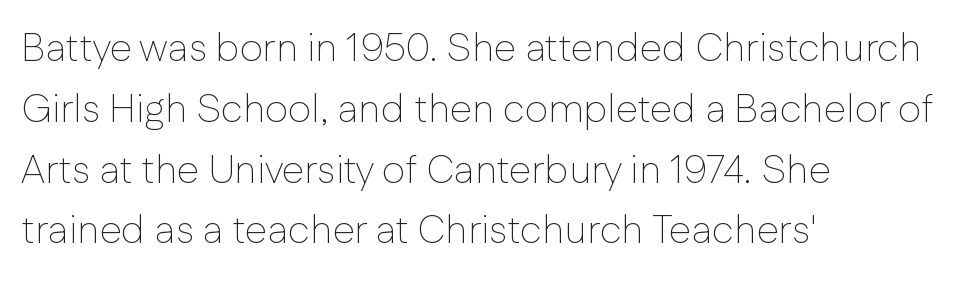
{"serif": "no", "italic": "no", "bold": "no", "weight": "thin", "width": "normal", "stroke_contrast": "low", "x_height": "medium", "monospaced": "no", "underline": "no", "align": "left", "line_spacing": "normal", "line_spacing_ratio": 1.52, "letter_spacing": "normal", "letter_spacing_em": 0.0, "glyph_px": 40}
